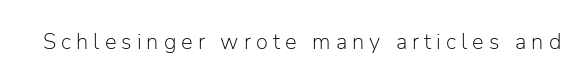
Q: Is the text bold? A: No.
Q: Is the text italic (slanted)? A: No, it is upright.
Q: Is the text underlined? A: No.
Q: Is the spacing between letters normal or unusually wide? A: Unusually wide.
